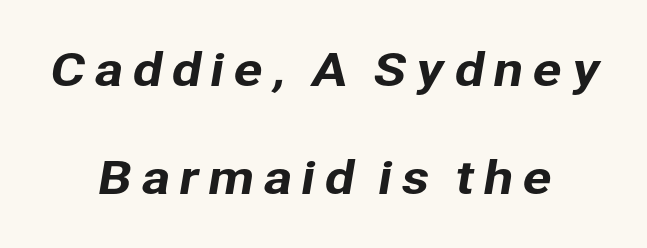
{"serif": "no", "width": "normal", "stroke_contrast": "low", "x_height": "medium", "monospaced": "no", "underline": "no", "align": "center", "line_spacing": "loose", "line_spacing_ratio": 2.45, "glyph_px": 44}
